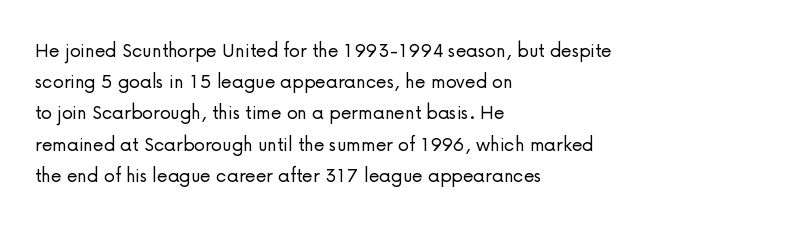
{"italic": "no", "bold": "no", "underline": "no", "align": "left", "line_spacing": "normal", "line_spacing_ratio": 1.42, "letter_spacing": "normal", "letter_spacing_em": 0.0, "glyph_px": 22}
